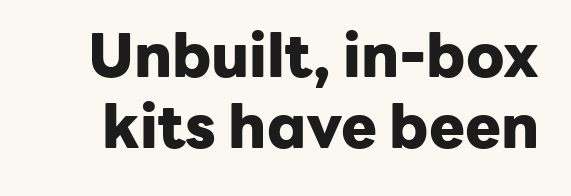
The image shows 60 px heavy sans-serif type, upright; set line spacing 1.19x, normal letter spacing, not underlined; low stroke contrast and a medium x-height.
